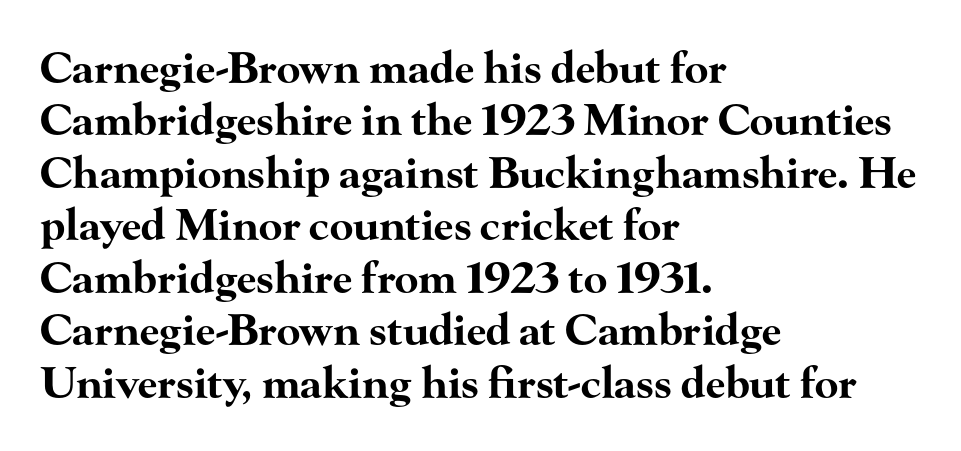
{"serif": "yes", "italic": "no", "bold": "yes", "weight": "bold", "width": "wide", "stroke_contrast": "high", "x_height": "small", "monospaced": "no", "underline": "no", "align": "left", "line_spacing_ratio": 1.22, "letter_spacing": "normal", "letter_spacing_em": 0.0, "glyph_px": 43}
